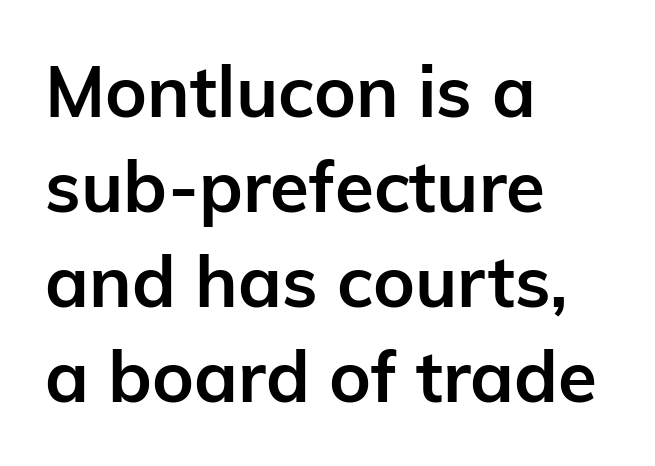
{"serif": "no", "italic": "no", "bold": "yes", "weight": "semibold", "width": "normal", "stroke_contrast": "low", "x_height": "medium", "monospaced": "no", "underline": "no", "align": "left", "line_spacing": "normal", "line_spacing_ratio": 1.34, "letter_spacing": "normal", "letter_spacing_em": 0.0, "glyph_px": 71}
